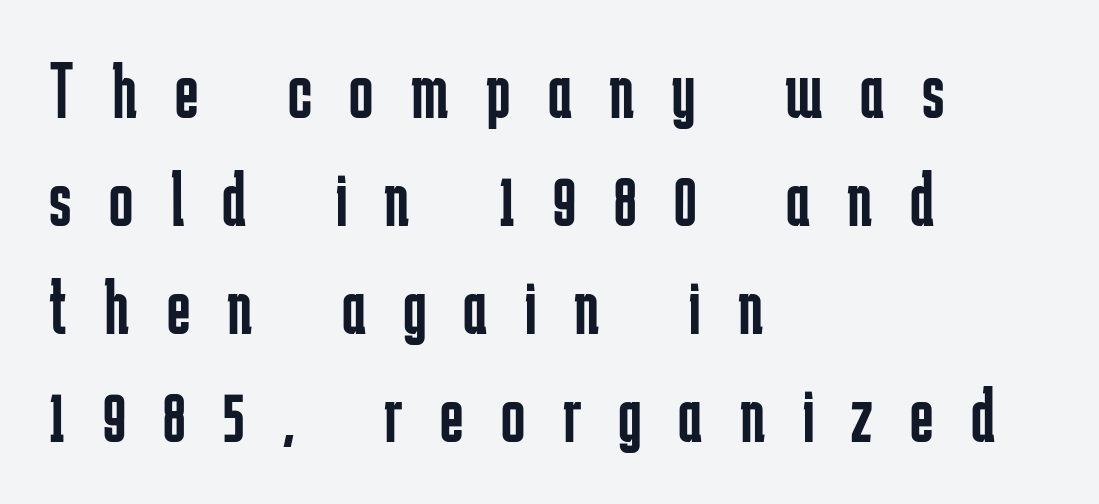
The image shows 80 px regular-weight, condensed sans-serif type, upright; set left-aligned, normal line spacing (1.35x), unusually wide letter spacing (+0.47 em), not underlined; low stroke contrast and a medium x-height.
